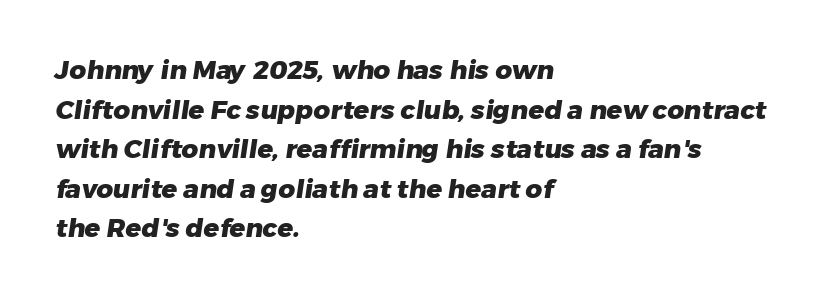
Q: Is the text bold? A: Yes.
Q: Is the text underlined? A: No.
Q: How is the paragraph aligned? A: Left-aligned.
Q: Is the spacing between letters normal or unusually wide? A: Normal.
Q: Is the spacing between lines tight, normal or loose? A: Normal.
